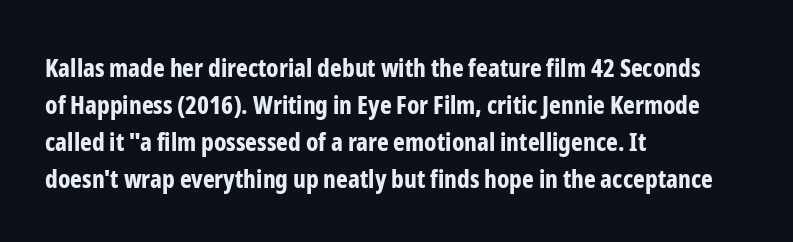
Horizontally, the lines are justified to the leading edge only. These words are printed bold, with thick strokes throughout. These lines sit exactly where default settings would place them. Every character sits straight up, as roman type does. Beneath every word, the page is bare.
